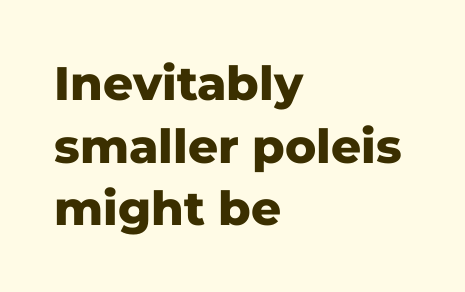
The image shows 47 px heavy sans-serif type, upright; set left-aligned, normal line spacing (1.33x), normal letter spacing, not underlined; low stroke contrast and a medium x-height.
